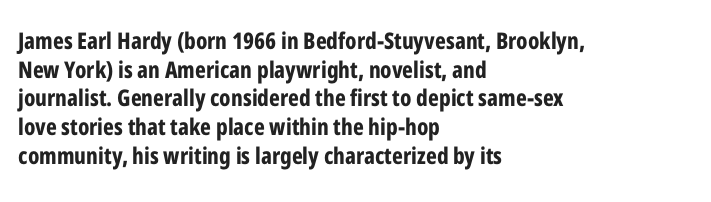
{"italic": "no", "bold": "yes", "underline": "no", "align": "left", "line_spacing": "normal", "line_spacing_ratio": 1.25, "letter_spacing": "normal", "letter_spacing_em": 0.0, "glyph_px": 23}
